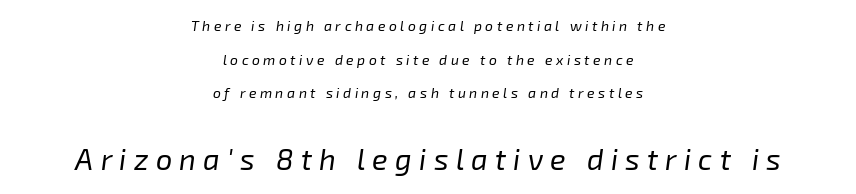
Q: Is the text bold? A: No.
Q: Is the text italic (slanted)? A: Yes, it leans right by about 8 degrees.
Q: Is the text underlined? A: No.
Q: How is the paragraph aligned? A: Centered.
Q: Is the spacing between letters normal or unusually wide? A: Unusually wide.
Q: Is the spacing between lines tight, normal or loose? A: Loose.
Q: Which block of text is set in a larger size, the first (top) or the second (bottom)? A: The second (bottom) one.
Q: Width (condensed, normal, or wide)? A: Normal.
Q: Stroke contrast? A: Low.
Q: x-height? A: Medium.
Q: Monospaced? A: No.
